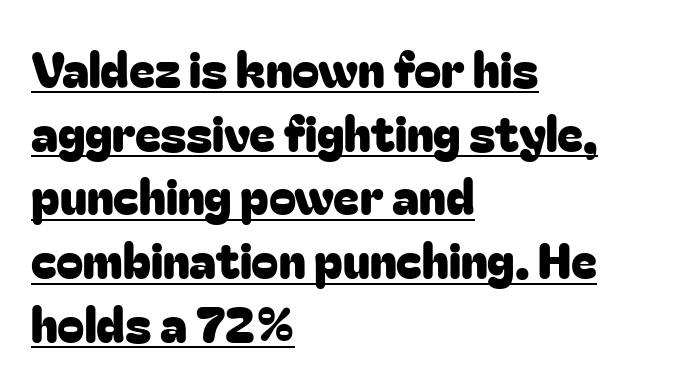
A typographer would call this underscored text. Notice how descenders clear the ascenders below comfortably — that's standard leading. Words appear dense and cohesive because spacing is normal. This sample uses an upright cut, with every glyph sitting square on the baseline. Reading down the block, your eye returns to a fixed left position each line. The letters advance in unequal steps, a hallmark of proportional type.
